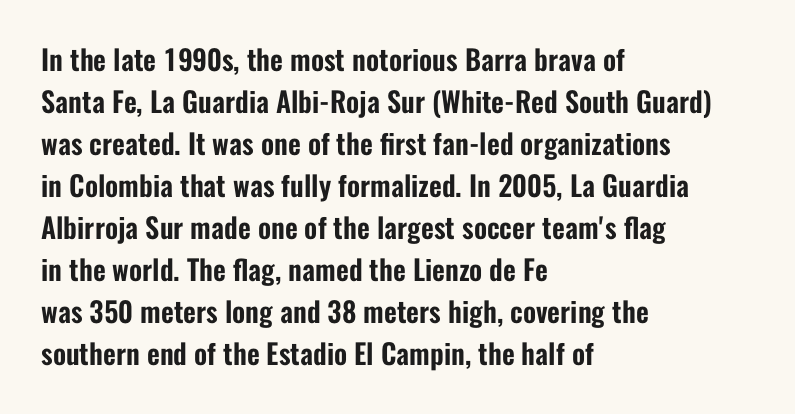
The image shows 28 px condensed sans-serif type, upright; set left-aligned, normal line spacing (1.5x), normal letter spacing, not underlined; low stroke contrast and a medium x-height.
